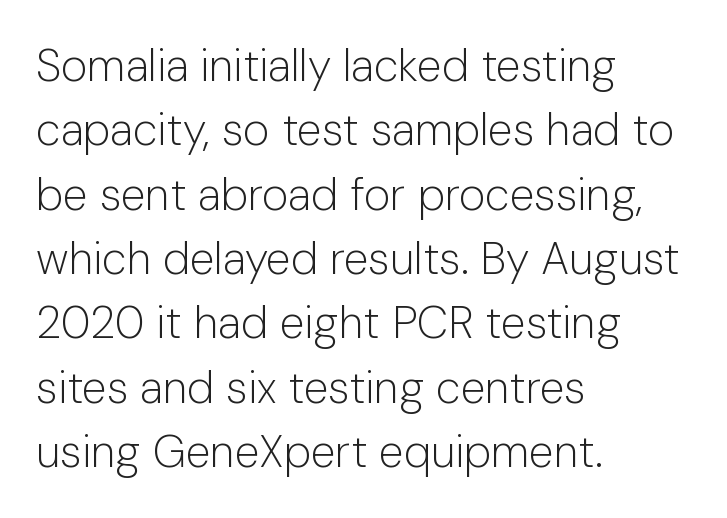
The leading is moderate, giving the passage an even texture. Short and long lines alike share a common starting point at left. Each letter's strokes conclude bluntly, with no projecting serifs. The specimen reads as upright at a glance.
